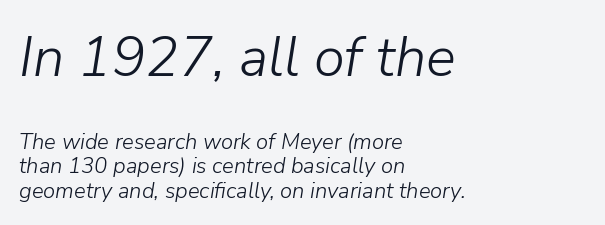
The image shows 56 px light type, italic (leaning right); set left-aligned, tight line spacing (1.11x), normal letter spacing, not underlined; the first (top) block is 2.55x larger; low stroke contrast and a medium x-height.
